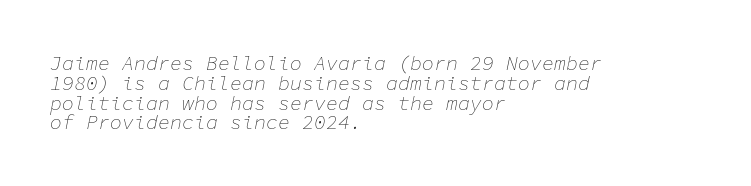
Q: Is the text bold? A: No.
Q: Is the text italic (slanted)? A: Yes, it leans right by about 11 degrees.
Q: Is the text underlined? A: No.
Q: How is the paragraph aligned? A: Left-aligned.
Q: Is the spacing between letters normal or unusually wide? A: Normal.
Q: Is the spacing between lines tight, normal or loose? A: Tight.
